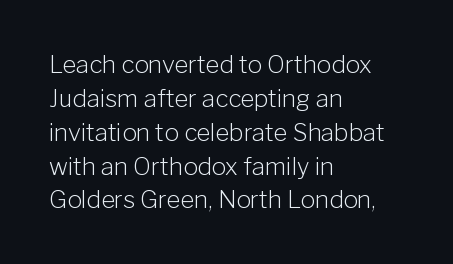
The image shows 24 px text type, upright; set left-aligned, normal line spacing (1.41x), normal letter spacing, not underlined.
